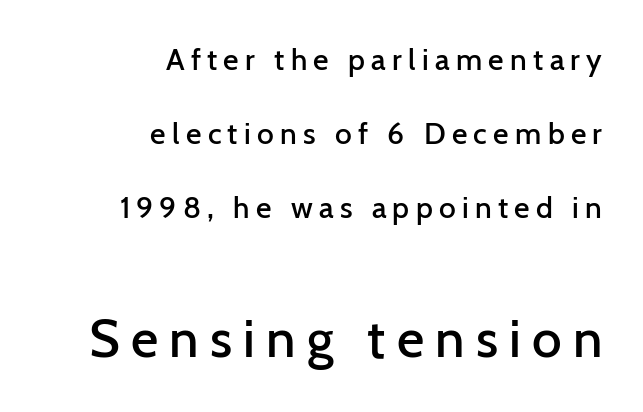
The lower block of text is set noticeably larger than the block above it. Every character sits straight up, as roman type does. The text block is weighted toward the right margin, trailing off unevenly leftward. This rendering features lettering with no underline. Look at the tracking — it's clearly loosened, letters drifting apart. Think of a printed novel: that variable character pitch is what you see here.
